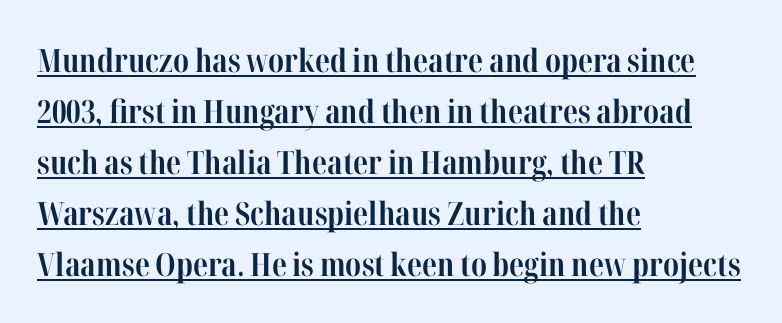
The image shows 32 px bold, condensed serif type, upright; set left-aligned, normal line spacing (1.59x), normal letter spacing, underlined; high stroke contrast and a medium x-height.
